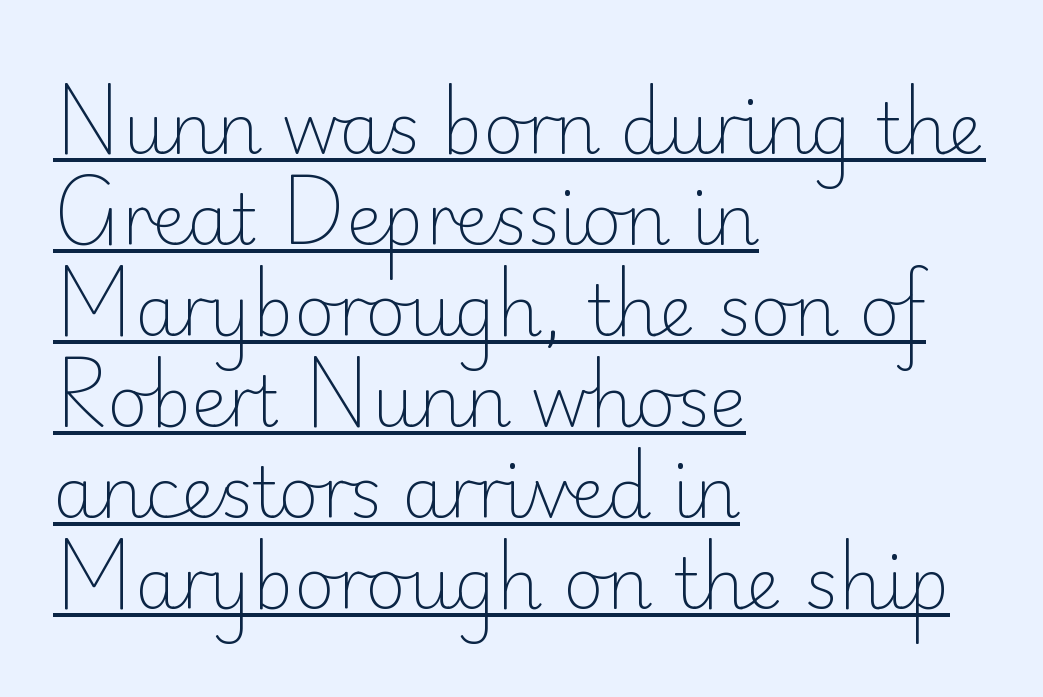
The image shows 70 px light sans-serif type, upright; set left-aligned, normal line spacing (1.3x), normal letter spacing, underlined; low stroke contrast and a small x-height.
